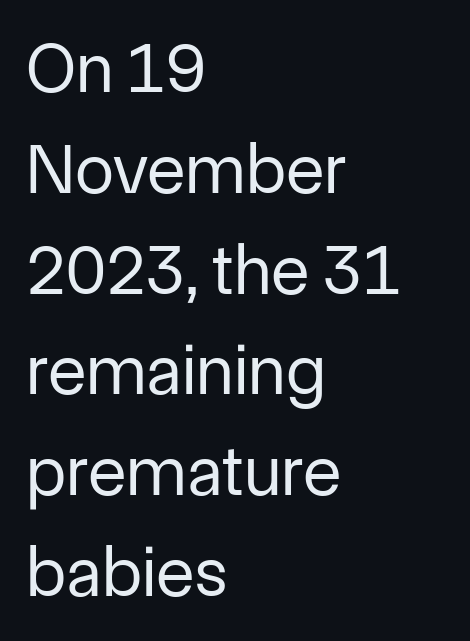
{"serif": "no", "italic": "no", "bold": "no", "weight": "regular", "width": "normal", "stroke_contrast": "low", "x_height": "medium", "monospaced": "no", "underline": "no", "align": "left", "line_spacing": "normal", "line_spacing_ratio": 1.42, "letter_spacing": "normal", "letter_spacing_em": 0.0, "glyph_px": 71}
